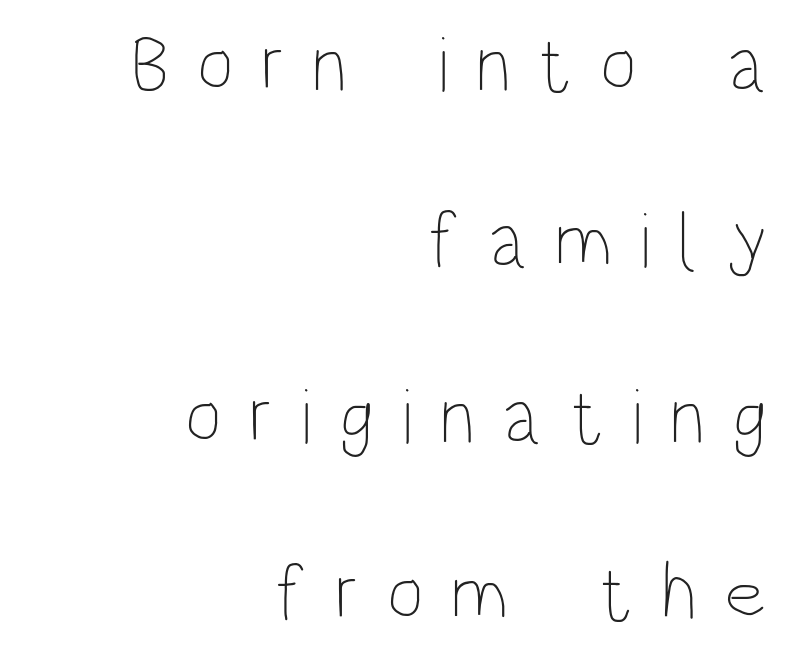
Q: Is the text bold? A: No.
Q: Is the text italic (slanted)? A: No, it is upright.
Q: Is the text underlined? A: No.
Q: How is the paragraph aligned? A: Right-aligned.
Q: Is the spacing between letters normal or unusually wide? A: Unusually wide.
Q: Is the spacing between lines tight, normal or loose? A: Loose.
Q: Width (condensed, normal, or wide)? A: Condensed.
Q: Stroke contrast? A: Low.
Q: x-height? A: Large.
Q: Monospaced? A: No.
